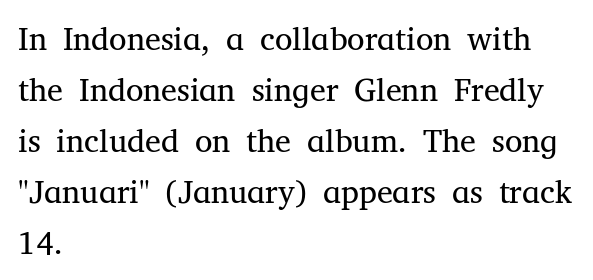
Q: Is the text bold? A: No.
Q: Is the text italic (slanted)? A: No, it is upright.
Q: Is the typeface a serif or a sans-serif typeface? A: Serif.
Q: Is the text underlined? A: No.
Q: How is the paragraph aligned? A: Left-aligned.
Q: Is the spacing between letters normal or unusually wide? A: Normal.
Q: Is the spacing between lines tight, normal or loose? A: Normal.
Q: Width (condensed, normal, or wide)? A: Normal.
Q: Stroke contrast? A: Medium.
Q: x-height? A: Medium.
Q: Monospaced? A: No.
